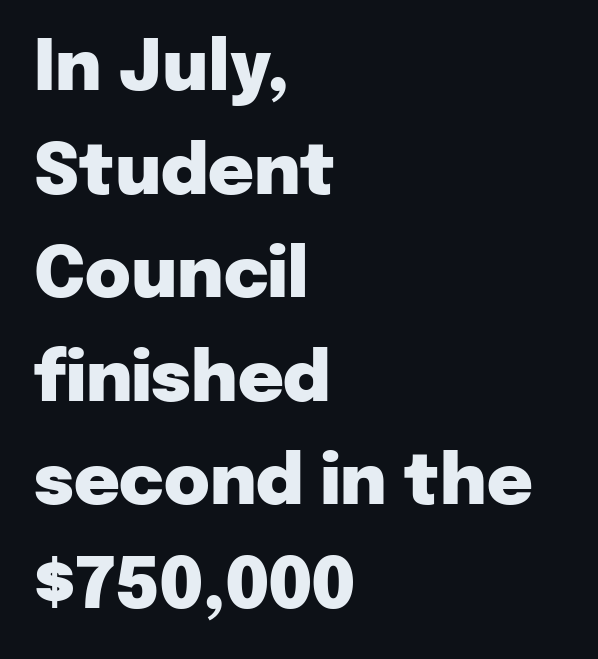
{"serif": "no", "italic": "no", "bold": "yes", "weight": "heavy", "width": "normal", "stroke_contrast": "low", "x_height": "medium", "monospaced": "no", "underline": "no", "align": "left", "line_spacing": "normal", "line_spacing_ratio": 1.48, "letter_spacing": "normal", "letter_spacing_em": 0.0, "glyph_px": 70}
